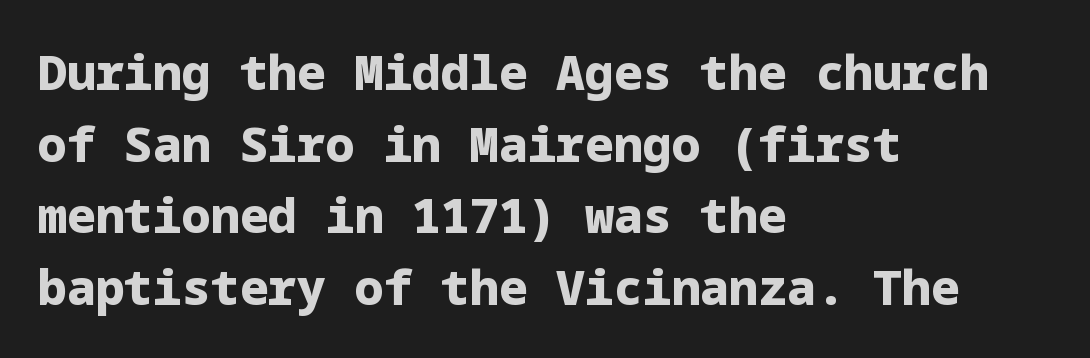
The image shows 48 px heavy sans-serif type, upright; set left-aligned, normal line spacing (1.49x), normal letter spacing, not underlined; low stroke contrast and a medium x-height.
